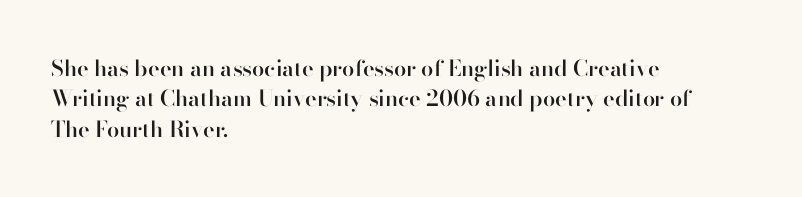
{"italic": "no", "bold": "semi", "underline": "no", "align": "left", "line_spacing": "normal", "line_spacing_ratio": 1.38, "letter_spacing": "normal", "letter_spacing_em": 0.0, "glyph_px": 22}
